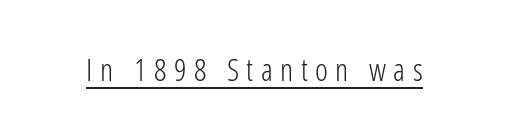
{"serif": "no", "italic": "no", "bold": "no", "weight": "light", "width": "condensed", "stroke_contrast": "low", "x_height": "medium", "monospaced": "no", "underline": "yes", "letter_spacing": "wide", "letter_spacing_em": 0.24, "glyph_px": 31}
